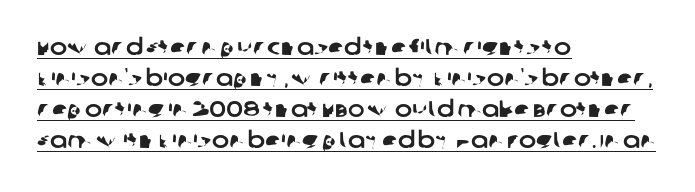
The image shows 23 px text type; set left-aligned, normal line spacing (1.35x), normal letter spacing, underlined.
